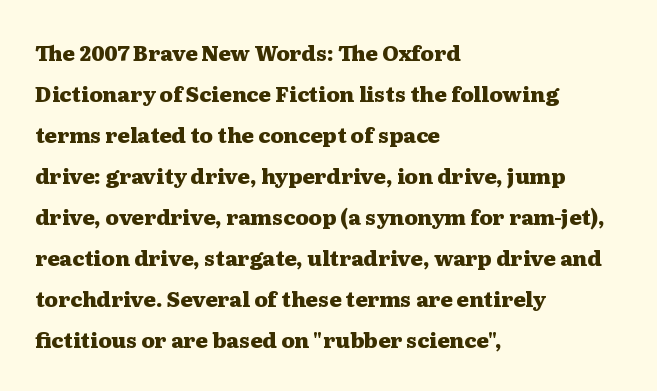
The image shows 21 px bold type, upright; set left-aligned, loose line spacing (1.95x), normal letter spacing, not underlined.
